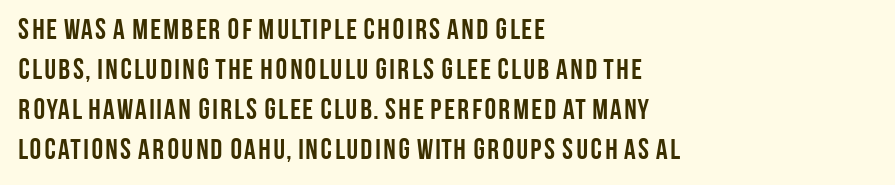
{"serif": "no", "italic": "no", "bold": "yes", "weight": "semibold", "width": "condensed", "stroke_contrast": "low", "x_height": "large", "monospaced": "no", "underline": "no", "align": "left", "line_spacing": "normal", "line_spacing_ratio": 1.38, "letter_spacing": "normal", "letter_spacing_em": 0.0, "glyph_px": 29}
